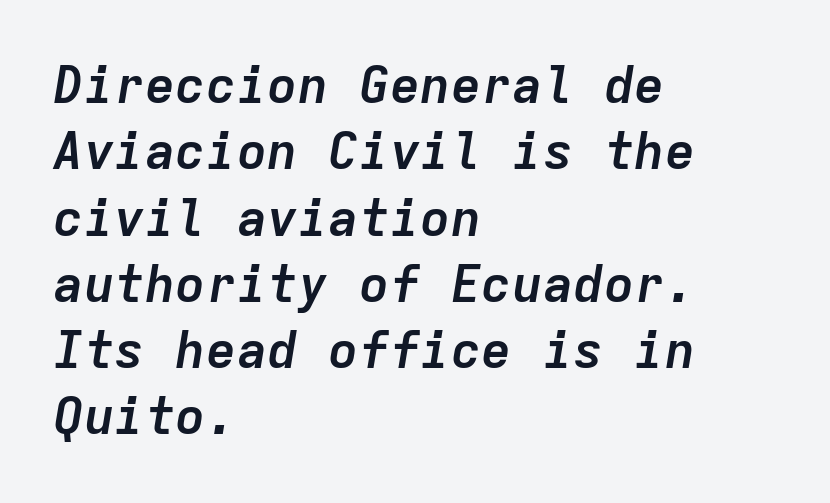
Monospaced: the letters line up in strict vertical columns. Honestly, the row spacing looks completely unremarkable. Notice how the passage keeps a crisp vertical edge on the left only. Style check: oblique. The zone under the glyphs is completely vacant.
